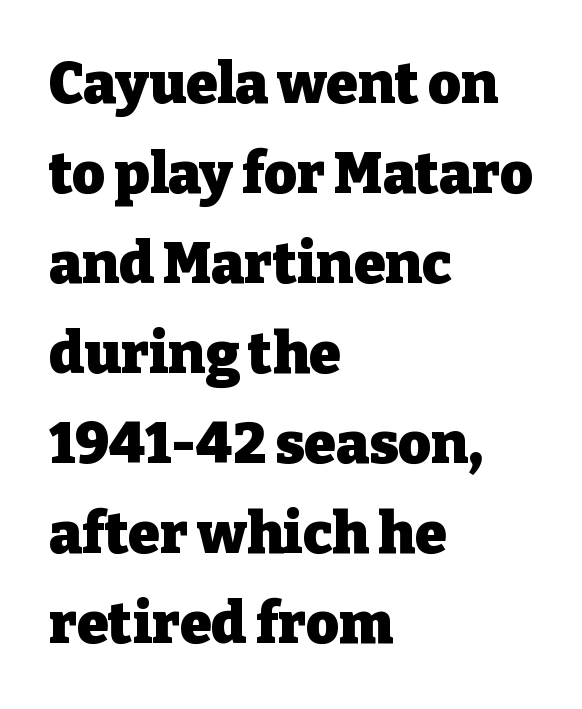
The zone under the glyphs is completely vacant. I'd describe the lettering as bold — thick and assertive. The paragraph shown leans on its left margin. Does the type have serifs? Yes, each stem ends in a small foot. The block of text has a typical density, with ordinary space between rows. Looks like regular typesetting: each glyph gets only the width it needs.
